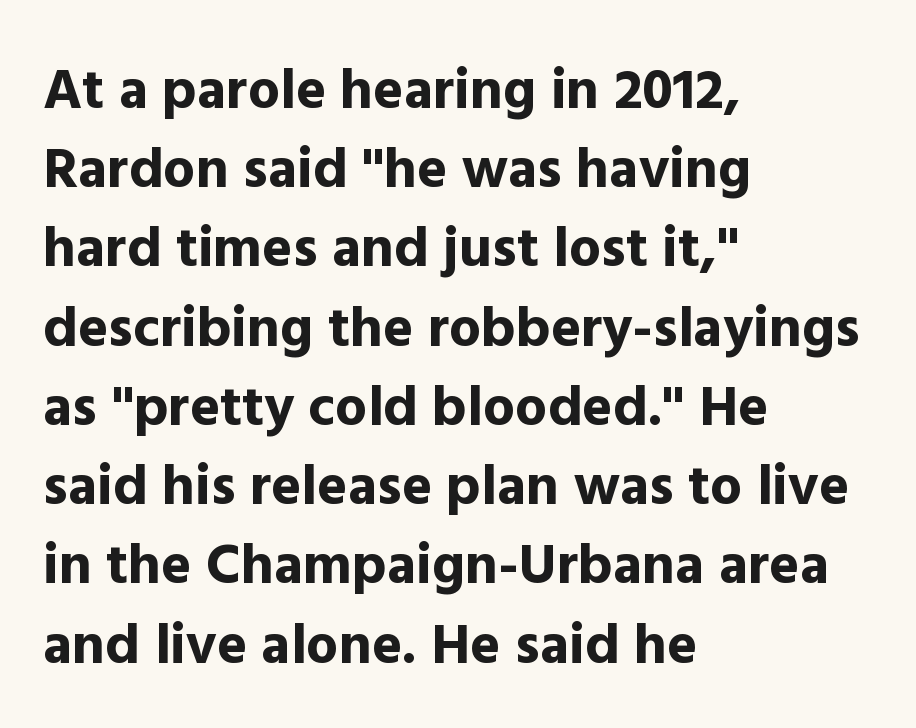
{"serif": "no", "italic": "no", "bold": "yes", "weight": "bold", "width": "normal", "x_height": "medium", "monospaced": "no", "underline": "no", "align": "left", "line_spacing": "normal", "line_spacing_ratio": 1.39, "letter_spacing": "normal", "letter_spacing_em": 0.0, "glyph_px": 57}
